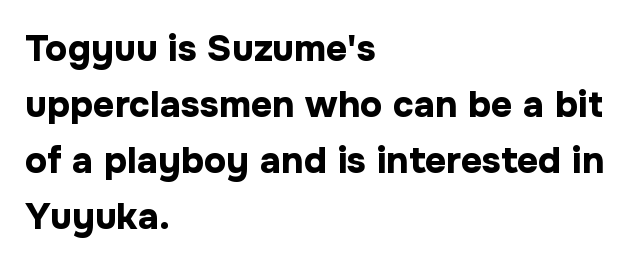
{"serif": "no", "italic": "no", "bold": "yes", "weight": "bold", "width": "normal", "stroke_contrast": "low", "x_height": "medium", "monospaced": "no", "underline": "no", "align": "left", "line_spacing": "normal", "line_spacing_ratio": 1.51, "letter_spacing": "normal", "letter_spacing_em": 0.0, "glyph_px": 37}
